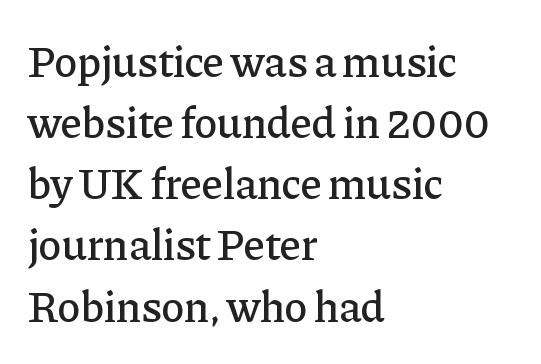
The space beneath each line is pristine and unruled. Where is the straight margin? On the left. The designer went with a serif here, giving each stem small feet. These lines were composed using upright roman letters. Horizontal bands of white between lines are of average thickness. The letters sit at their default tracking, neither squeezed nor spread.
